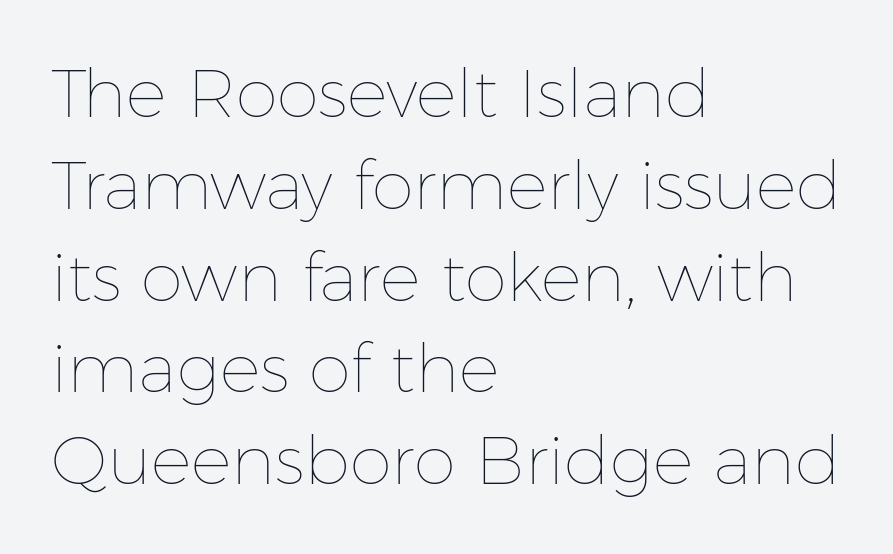
{"italic": "no", "bold": "no", "weight": "thin", "width": "normal", "stroke_contrast": "low", "x_height": "medium", "monospaced": "no", "underline": "no", "align": "left", "line_spacing": "normal", "line_spacing_ratio": 1.35, "letter_spacing": "normal", "letter_spacing_em": 0.0, "glyph_px": 68}
